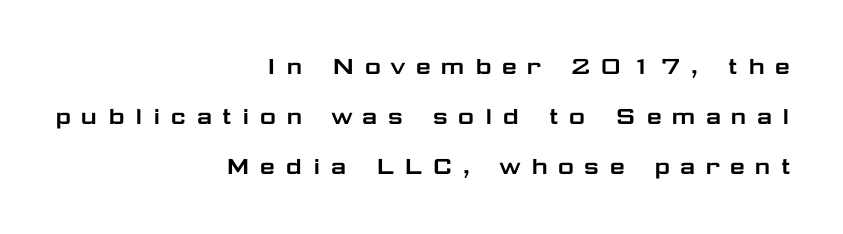
Typographically, this falls in the sans-serif category. Each word looks stretched out because of the extra space between its letters. Where is the straight margin? On the right. Nobody drew a line under any word here. Posture: straight, roman, zero tilt. Here the designer chose a conventional face with non-uniform glyph widths.
